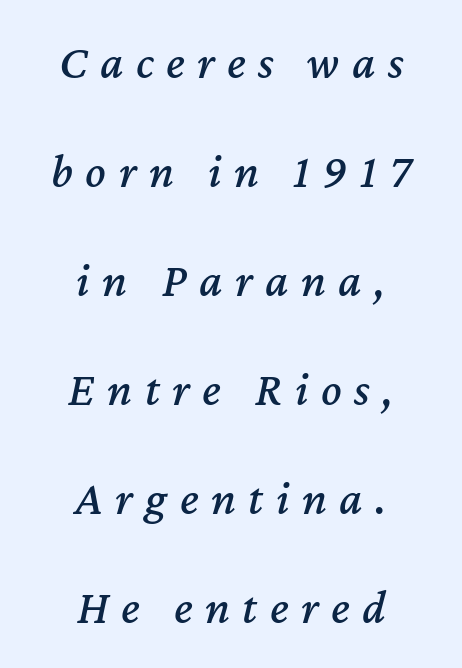
The glyphs are unaccompanied by any horizontal stroke below them. One-word summary of the alignment: center. Vertically, the passage feels expansive, rows floating well apart. Slanted lettering throughout. You could not count columns in this text — the font is proportionally spaced. The tracking reads as deliberately expanded to a designer's eye.
